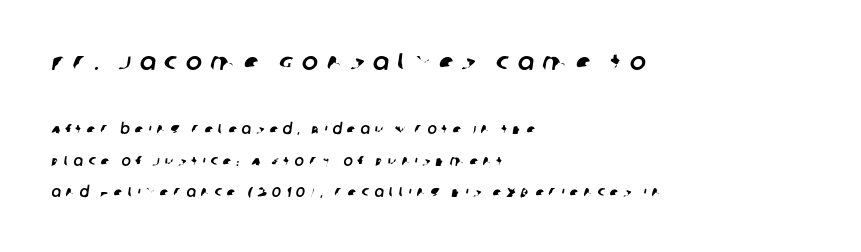
Lines of text with bare space underneath. Inter-character spacing is expanded well beyond the font's built-in metrics. Horizontal bands of white between lines are thick stripes. Compared with a centered layout, this one pins lines to the left instead. Typesetter's note — upper block bumped up in size, lower block left smaller.
